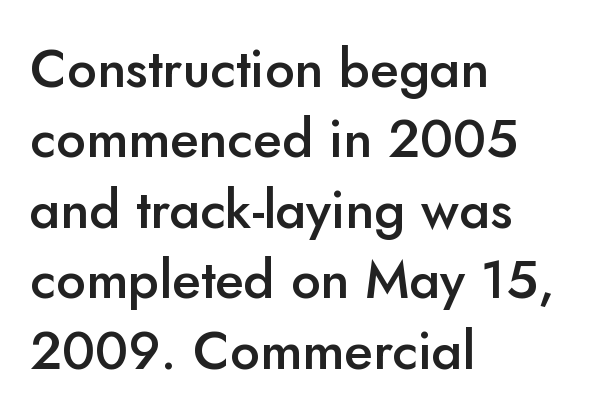
These words are printed semibold, heavier than regular yet not bold. This is roman type, the default non-slanted kind. This sample has the flowing, uneven cadence of proportional lettering. This rendering features lettering with no underline.
